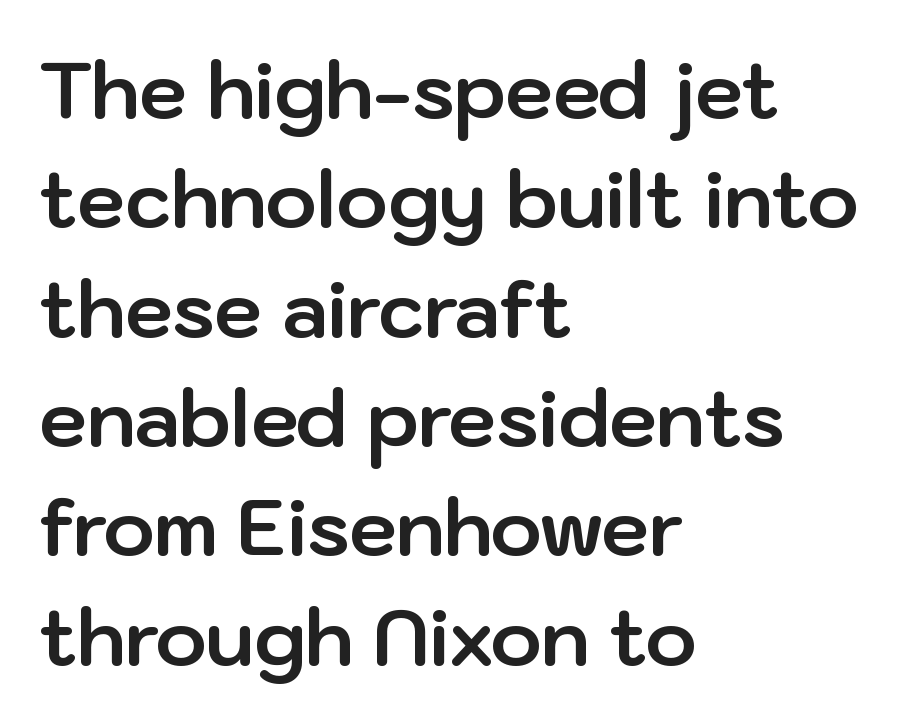
Upright lettering throughout. Classification — sans serif. The letters advance in unequal steps, a hallmark of proportional type. Spacing between characters is what you'd get straight out of the box. Leftover space on each line is placed entirely after the last word.
